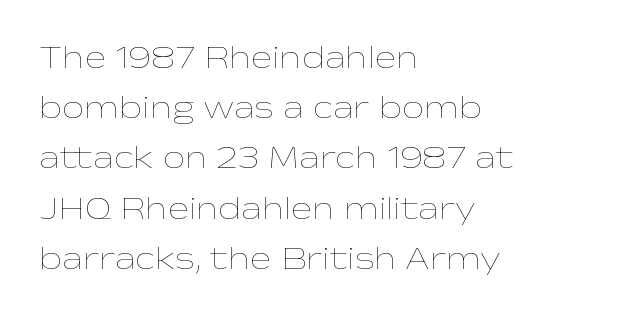
{"italic": "no", "bold": "no", "weight": "thin", "width": "wide", "stroke_contrast": "low", "x_height": "medium", "monospaced": "no", "underline": "no", "align": "left", "line_spacing": "normal", "line_spacing_ratio": 1.57, "letter_spacing": "normal", "letter_spacing_em": 0.0, "glyph_px": 32}
